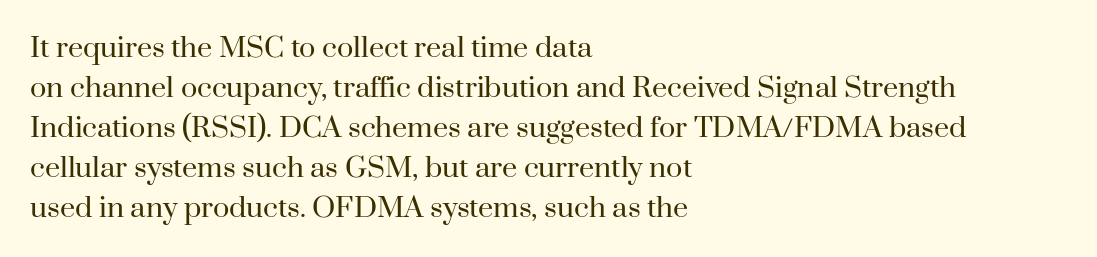
The image shows 27 px text type, upright; set left-aligned, normal line spacing (1.48x), normal letter spacing, not underlined.
